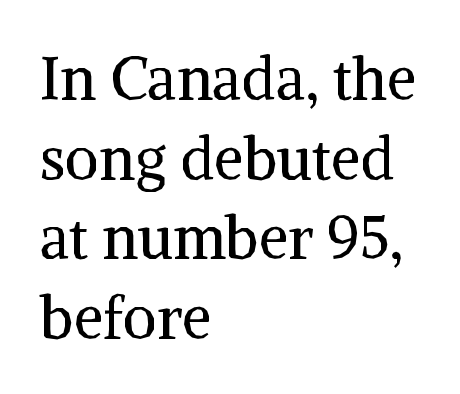
{"serif": "yes", "italic": "no", "bold": "no", "weight": "regular", "width": "normal", "stroke_contrast": "medium", "x_height": "medium", "monospaced": "no", "underline": "no", "align": "left", "line_spacing": "normal", "line_spacing_ratio": 1.35, "letter_spacing": "normal", "letter_spacing_em": 0.0, "glyph_px": 59}
